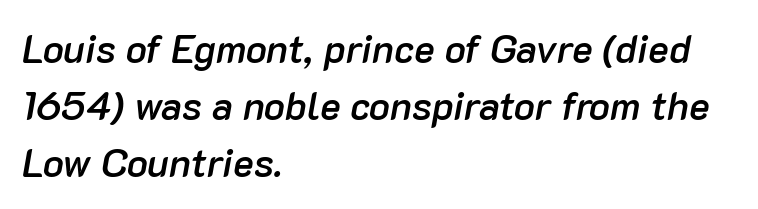
{"italic": "yes", "lean": "right", "slant_degrees": 10, "bold": "semi", "weight": "semibold", "width": "normal", "stroke_contrast": "low", "x_height": "medium", "monospaced": "no", "underline": "no", "align": "left", "line_spacing": "normal", "line_spacing_ratio": 1.46, "letter_spacing": "normal", "letter_spacing_em": 0.0, "glyph_px": 39}
